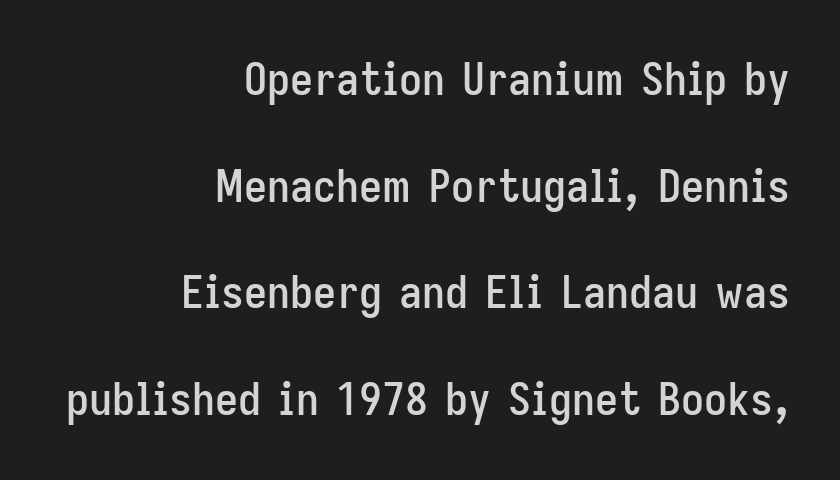
{"serif": "no", "italic": "no", "width": "condensed", "stroke_contrast": "low", "x_height": "medium", "monospaced": "no", "underline": "no", "align": "right", "line_spacing": "loose", "line_spacing_ratio": 2.32, "letter_spacing": "normal", "letter_spacing_em": 0.0, "glyph_px": 46}
